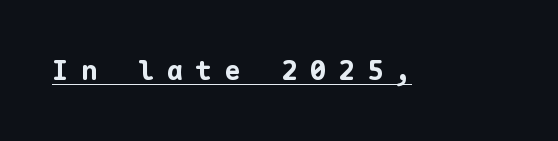
Q: Is the text bold? A: Yes.
Q: Is the text italic (slanted)? A: No, it is upright.
Q: Is the text underlined? A: Yes.
Q: Is the spacing between letters normal or unusually wide? A: Unusually wide.
